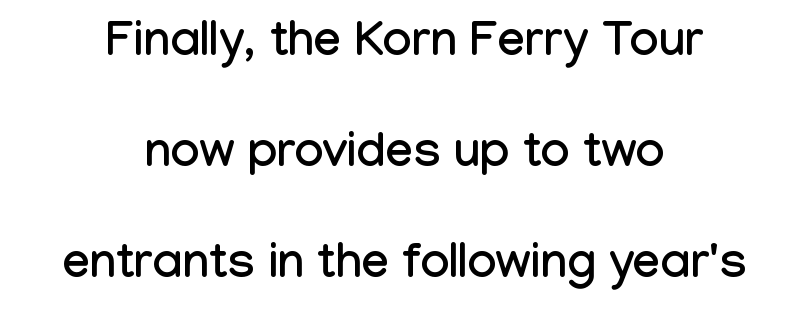
{"serif": "no", "italic": "no", "width": "condensed", "stroke_contrast": "low", "x_height": "medium", "monospaced": "no", "underline": "no", "align": "center", "line_spacing": "loose", "line_spacing_ratio": 2.27, "letter_spacing": "normal", "letter_spacing_em": 0.0, "glyph_px": 49}
